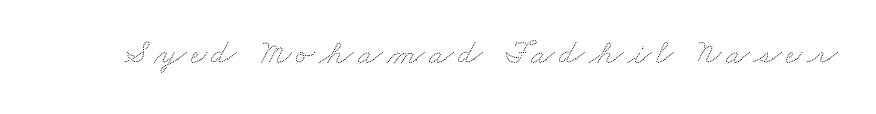
Varying glyph widths throughout — classic text-font behaviour. Descenders hang freely into open space.
